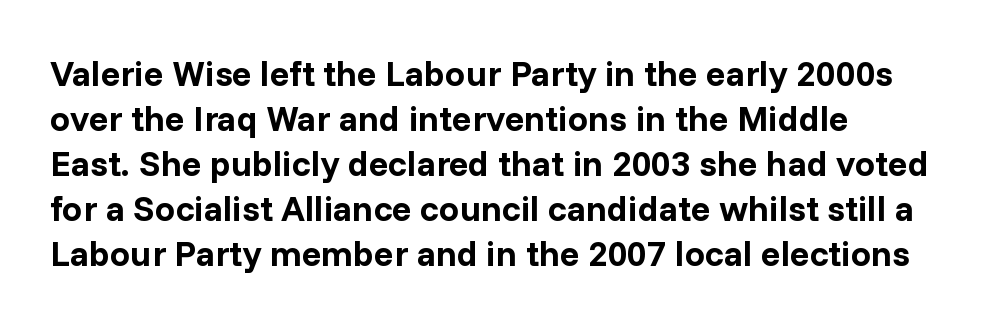
{"serif": "no", "italic": "no", "bold": "yes", "weight": "bold", "width": "normal", "stroke_contrast": "low", "x_height": "medium", "monospaced": "no", "underline": "no", "line_spacing": "normal", "line_spacing_ratio": 1.25, "letter_spacing": "normal", "letter_spacing_em": 0.0, "glyph_px": 36}
